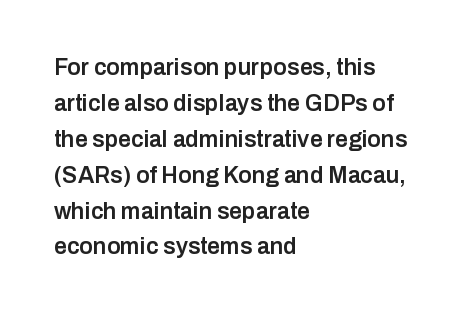
{"italic": "no", "bold": "semi", "underline": "no", "align": "left", "line_spacing": "normal", "line_spacing_ratio": 1.56, "letter_spacing": "normal", "letter_spacing_em": 0.0, "glyph_px": 23}
